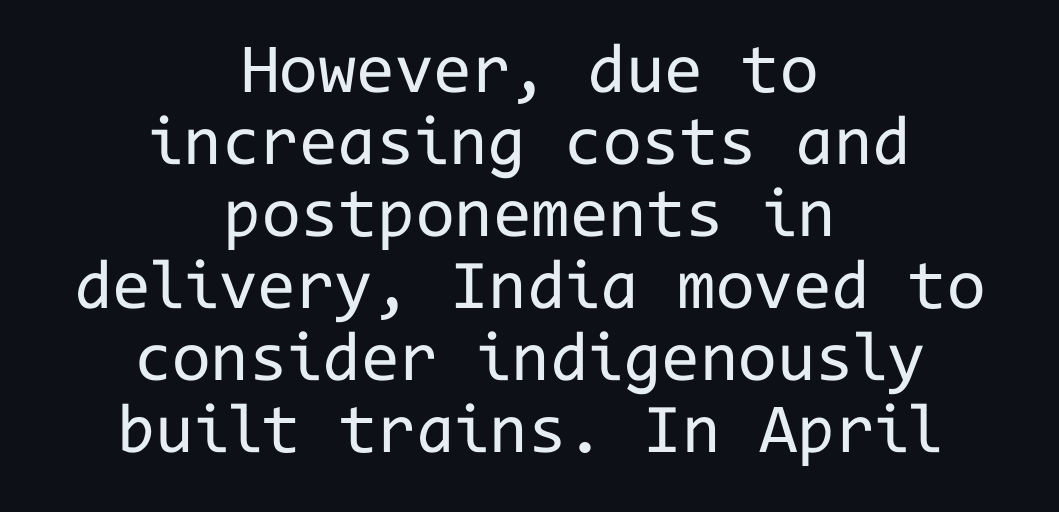
The image shows 70 px regular-weight sans-serif type, upright, monospaced; set centered, tight line spacing (1.03x), normal letter spacing, not underlined; low stroke contrast and a medium x-height.
